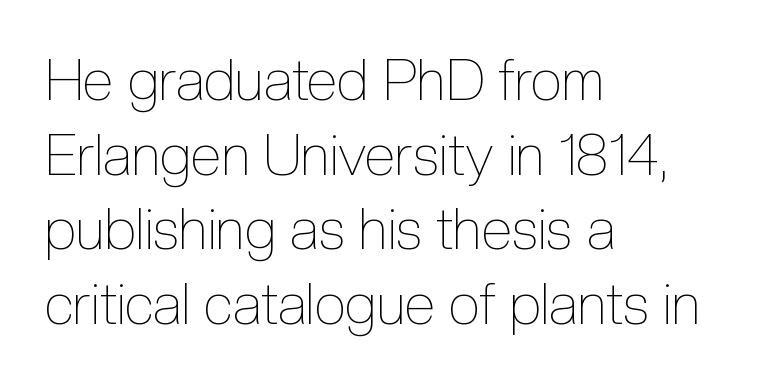
Q: Is the text bold? A: No.
Q: Is the text italic (slanted)? A: No, it is upright.
Q: Is the text underlined? A: No.
Q: How is the paragraph aligned? A: Left-aligned.
Q: Is the spacing between letters normal or unusually wide? A: Normal.
Q: Is the spacing between lines tight, normal or loose? A: Normal.
Q: Width (condensed, normal, or wide)? A: Condensed.
Q: x-height? A: Medium.
Q: Monospaced? A: No.
